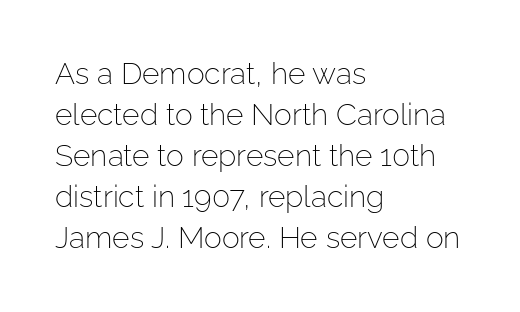
Q: Is the text bold? A: No.
Q: Is the text italic (slanted)? A: No, it is upright.
Q: Is the typeface a serif or a sans-serif typeface? A: Sans-serif.
Q: Is the text underlined? A: No.
Q: How is the paragraph aligned? A: Left-aligned.
Q: Is the spacing between letters normal or unusually wide? A: Normal.
Q: Is the spacing between lines tight, normal or loose? A: Normal.
Q: Width (condensed, normal, or wide)? A: Normal.
Q: Stroke contrast? A: Low.
Q: x-height? A: Medium.
Q: Monospaced? A: No.
